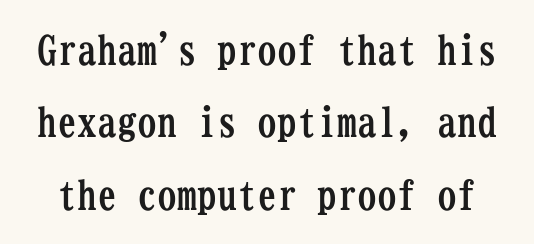
{"serif": "yes", "italic": "no", "bold": "yes", "weight": "semibold", "width": "condensed", "stroke_contrast": "low", "x_height": "medium", "monospaced": "yes", "underline": "no", "line_spacing_ratio": 1.81, "letter_spacing": "normal", "letter_spacing_em": 0.0, "glyph_px": 40}
